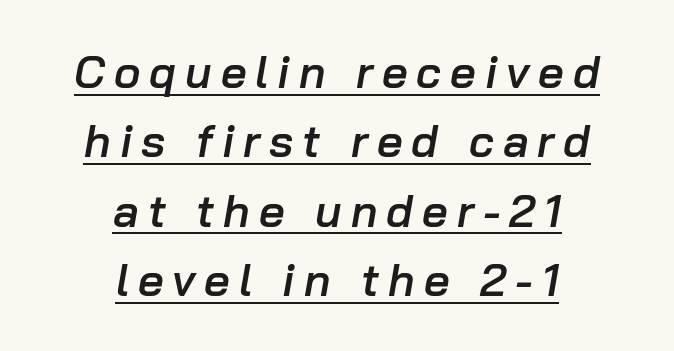
The image shows 45 px semibold type, italic (leaning right); set centered, normal line spacing (1.54x), unusually wide letter spacing (+0.2 em), underlined; low stroke contrast and a medium x-height.
